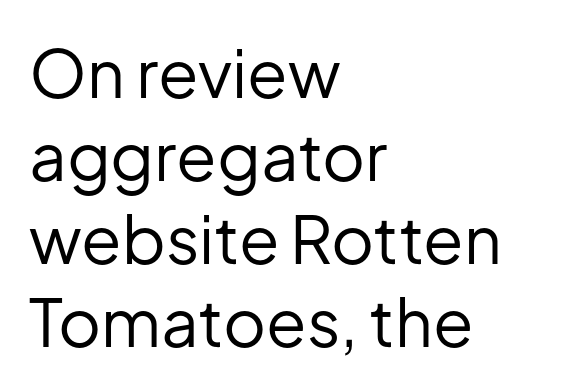
Q: Is the text bold? A: No.
Q: Is the text italic (slanted)? A: No, it is upright.
Q: Is the typeface a serif or a sans-serif typeface? A: Sans-serif.
Q: Is the text underlined? A: No.
Q: How is the paragraph aligned? A: Left-aligned.
Q: Is the spacing between letters normal or unusually wide? A: Normal.
Q: Is the spacing between lines tight, normal or loose? A: Normal.
Q: Width (condensed, normal, or wide)? A: Normal.
Q: Stroke contrast? A: Low.
Q: x-height? A: Medium.
Q: Monospaced? A: No.
